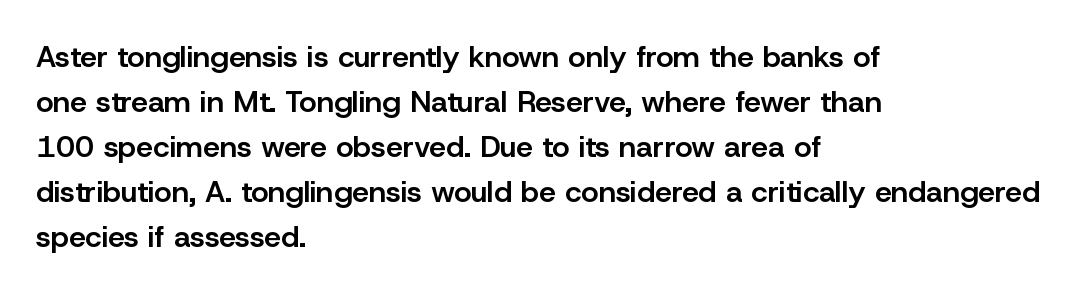
{"serif": "no", "italic": "no", "bold": "semi", "weight": "semibold", "width": "normal", "stroke_contrast": "low", "x_height": "medium", "monospaced": "no", "underline": "no", "align": "left", "line_spacing": "normal", "line_spacing_ratio": 1.5, "letter_spacing": "normal", "letter_spacing_em": 0.0, "glyph_px": 30}
